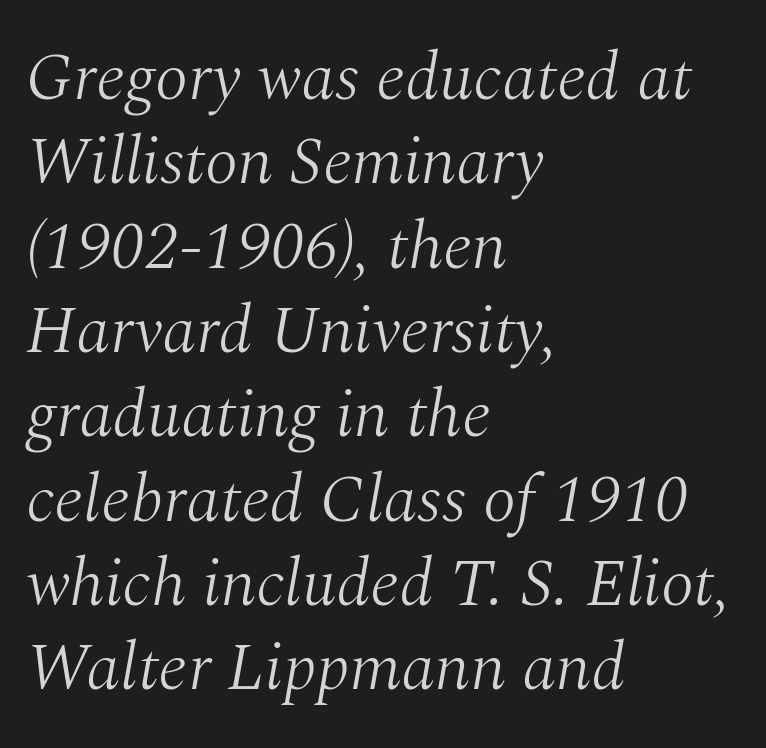
Q: Is the text bold? A: No.
Q: Is the text italic (slanted)? A: Yes, it leans right by about 10 degrees.
Q: Is the typeface a serif or a sans-serif typeface? A: Serif.
Q: Is the text underlined? A: No.
Q: How is the paragraph aligned? A: Left-aligned.
Q: Is the spacing between letters normal or unusually wide? A: Normal.
Q: Width (condensed, normal, or wide)? A: Normal.
Q: Stroke contrast? A: Medium.
Q: x-height? A: Medium.
Q: Monospaced? A: No.
